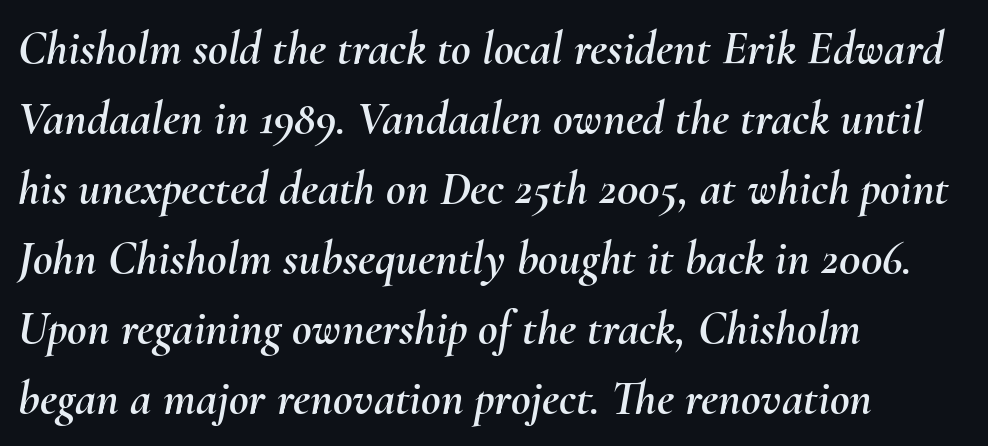
The image shows 48 px text type, italic (leaning right); set left-aligned, normal line spacing (1.46x), normal letter spacing, not underlined; medium stroke contrast and a small x-height.
